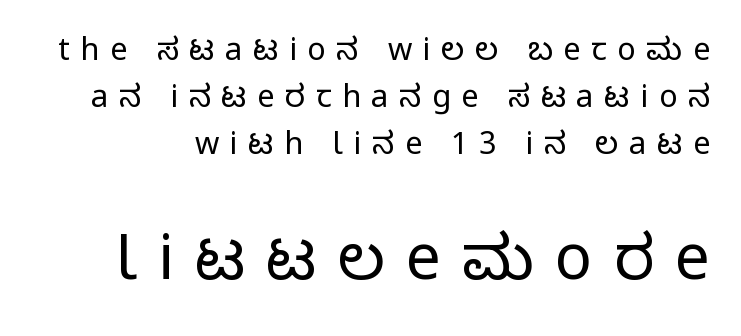
Q: Is the text bold? A: No.
Q: Is the text italic (slanted)? A: No, it is upright.
Q: Is the typeface a serif or a sans-serif typeface? A: Sans-serif.
Q: Is the text underlined? A: No.
Q: Is the spacing between letters normal or unusually wide? A: Unusually wide.
Q: Is the spacing between lines tight, normal or loose? A: Normal.
Q: Which block of text is set in a larger size, the first (top) or the second (bottom)? A: The second (bottom) one.
Q: Width (condensed, normal, or wide)? A: Condensed.
Q: Stroke contrast? A: Low.
Q: x-height? A: Large.
Q: Monospaced? A: No.
